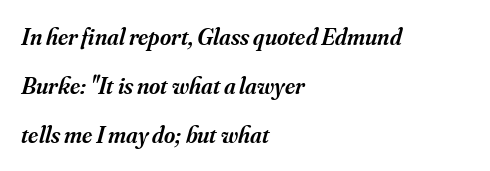
{"italic": "yes", "lean": "right", "slant_degrees": 16, "bold": "semi", "underline": "no", "align": "left", "line_spacing": "loose", "line_spacing_ratio": 2.04, "letter_spacing": "normal", "letter_spacing_em": 0.0, "glyph_px": 24}
